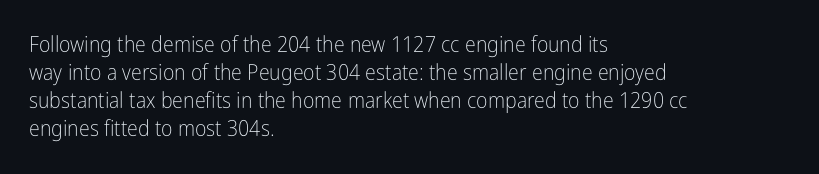
{"italic": "no", "bold": "no", "underline": "no", "align": "left", "line_spacing": "normal", "line_spacing_ratio": 1.28, "letter_spacing": "normal", "letter_spacing_em": 0.0, "glyph_px": 22}
